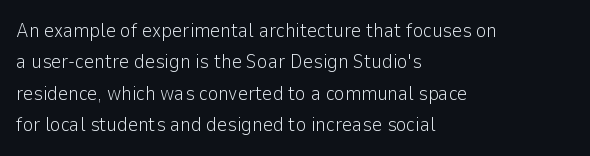
Line spacing here is normal. A typesetter would mark this as roman, not italic. The specimen omits any rule beneath the text block's lines. The rag falls on the right side of this text block. The characters are drawn with everyday or finer stroke widths.
